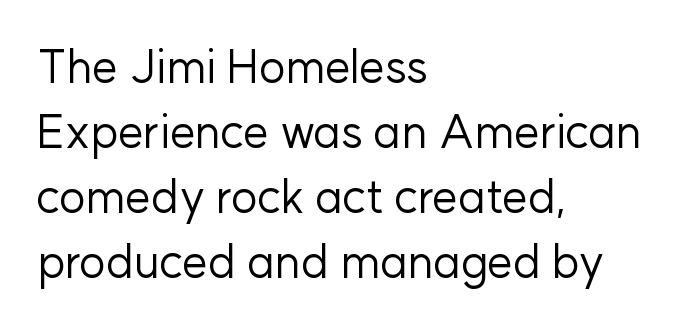
Q: Is the text bold? A: No.
Q: Is the text italic (slanted)? A: No, it is upright.
Q: Is the typeface a serif or a sans-serif typeface? A: Sans-serif.
Q: Is the text underlined? A: No.
Q: How is the paragraph aligned? A: Left-aligned.
Q: Is the spacing between letters normal or unusually wide? A: Normal.
Q: Is the spacing between lines tight, normal or loose? A: Normal.
Q: Width (condensed, normal, or wide)? A: Normal.
Q: Stroke contrast? A: Low.
Q: x-height? A: Medium.
Q: Monospaced? A: No.
